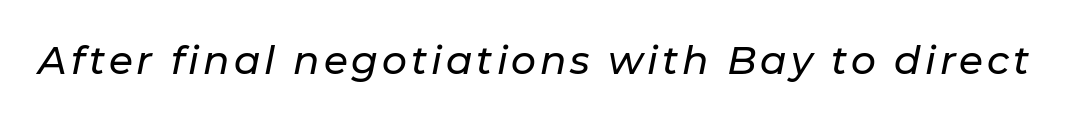
{"italic": "yes", "lean": "right", "slant_degrees": 11, "width": "normal", "stroke_contrast": "low", "x_height": "medium", "monospaced": "no", "underline": "no", "glyph_px": 39}
